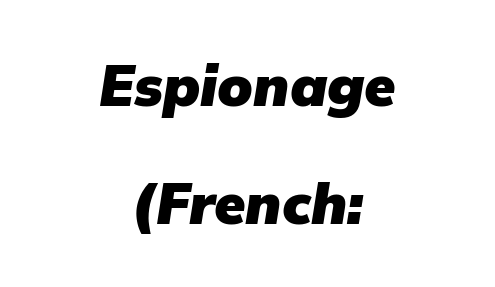
Spacing verdict: proportional, widths tailored to each character. One-word summary of the alignment: center. This block would shrink considerably if given ordinary leading; it's expanded now. Observe the lean: these are italic letterforms. Typographic density is high because the face is bold. Clear beneath every line of the passage.
